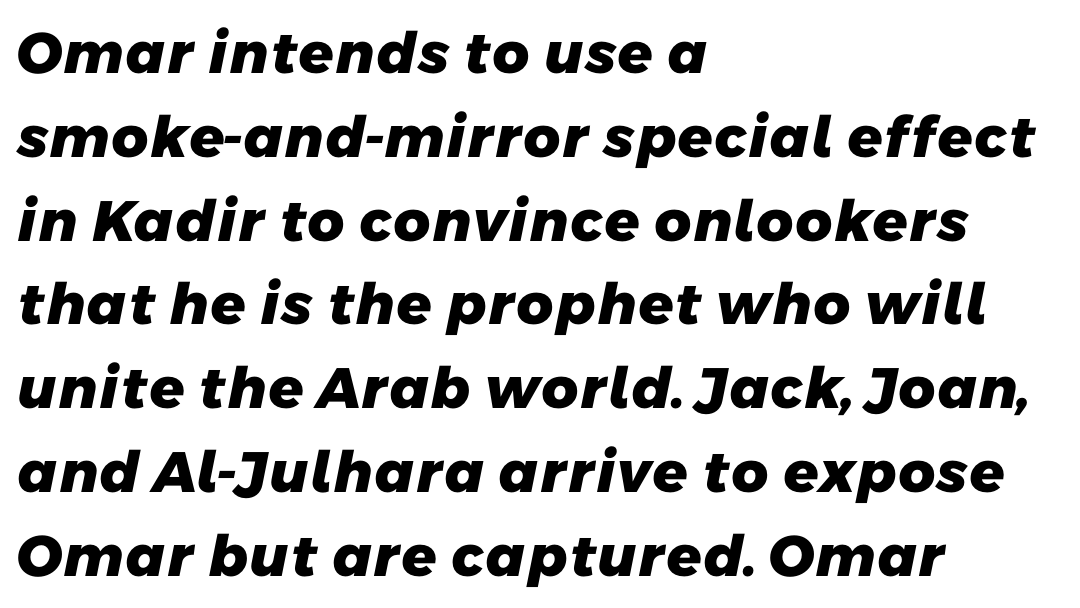
Q: Is the text bold? A: Yes.
Q: Is the typeface a serif or a sans-serif typeface? A: Sans-serif.
Q: Is the text underlined? A: No.
Q: How is the paragraph aligned? A: Left-aligned.
Q: Is the spacing between letters normal or unusually wide? A: Normal.
Q: Is the spacing between lines tight, normal or loose? A: Normal.
Q: Width (condensed, normal, or wide)? A: Normal.
Q: Stroke contrast? A: Low.
Q: x-height? A: Medium.
Q: Monospaced? A: No.
